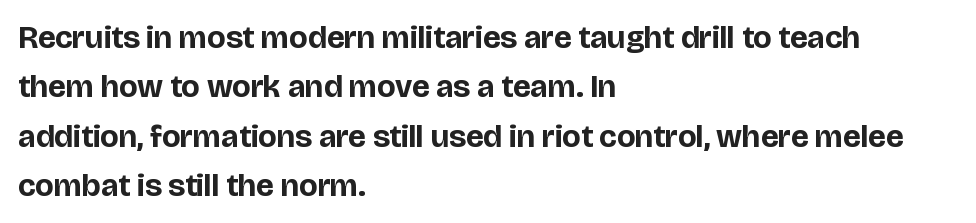
{"serif": "no", "italic": "no", "bold": "yes", "weight": "bold", "width": "normal", "stroke_contrast": "low", "x_height": "large", "monospaced": "no", "underline": "no", "align": "left", "line_spacing": "normal", "line_spacing_ratio": 1.54, "letter_spacing": "normal", "letter_spacing_em": 0.0, "glyph_px": 32}
